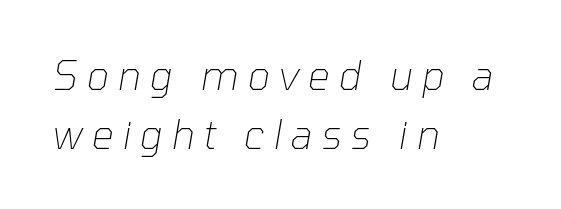
The image shows 39 px thin type, italic (leaning right); set left-aligned, normal line spacing (1.52x), unusually wide letter spacing (+0.23 em), not underlined; low stroke contrast and a medium x-height.
